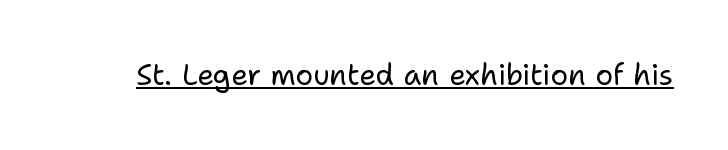
Q: Is the text bold? A: No.
Q: Is the text italic (slanted)? A: No, it is upright.
Q: Is the typeface a serif or a sans-serif typeface? A: Sans-serif.
Q: Is the text underlined? A: Yes.
Q: Is the spacing between letters normal or unusually wide? A: Normal.
Q: Width (condensed, normal, or wide)? A: Normal.
Q: Stroke contrast? A: Low.
Q: x-height? A: Medium.
Q: Monospaced? A: No.
